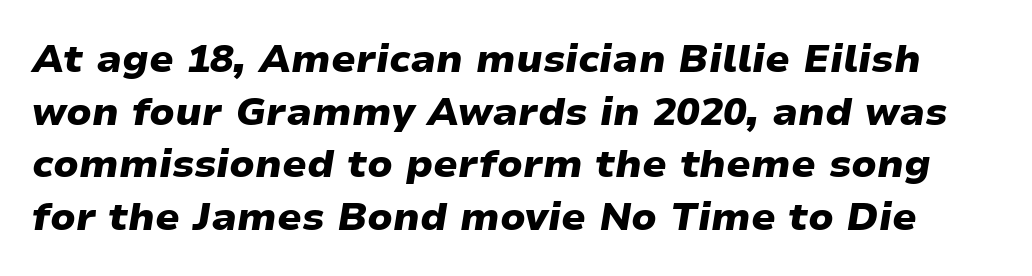
The image shows 39 px heavy, wide type, italic (leaning right); set normal line spacing (1.35x), normal letter spacing, not underlined; low stroke contrast and a medium x-height.
